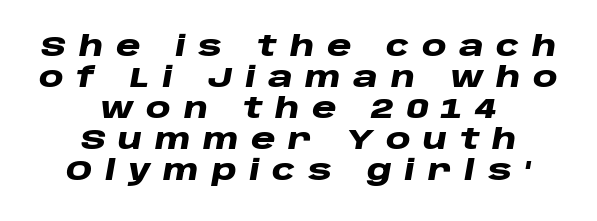
{"italic": "yes", "lean": "right", "slant_degrees": 10, "bold": "yes", "weight": "heavy", "width": "wide", "stroke_contrast": "low", "x_height": "large", "monospaced": "no", "underline": "no", "align": "center", "line_spacing": "tight", "line_spacing_ratio": 1.11, "letter_spacing": "wide", "letter_spacing_em": 0.45, "glyph_px": 28}
